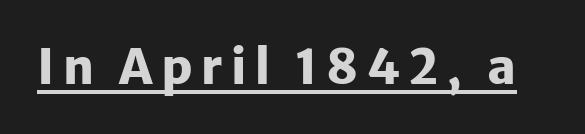
{"serif": "no", "italic": "no", "bold": "yes", "weight": "heavy", "width": "normal", "stroke_contrast": "low", "x_height": "medium", "monospaced": "no", "underline": "yes", "glyph_px": 47}
